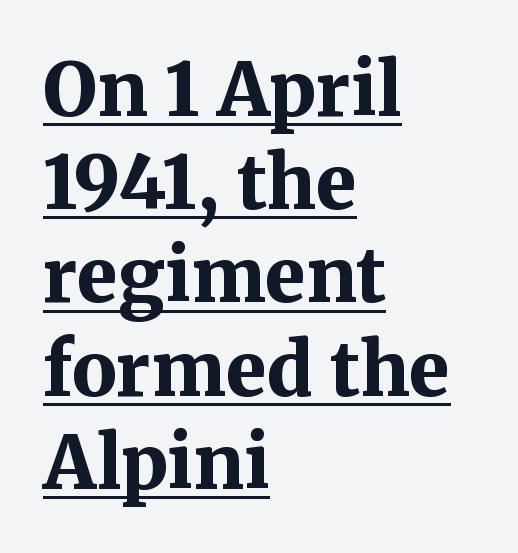
Weight check: bold — yes, fully. Regarding serifs, this sample has them. The face used here is proportionally spaced, like ordinary book or web type. Posture: straight, roman, zero tilt. Leading: standard.
